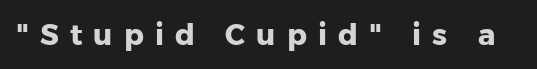
Here the designer chose a conventional face with non-uniform glyph widths. In terms of letterspacing, this is a distinctly airy, spread setting. This rendering features lettering with no underline. What kind of face is this? One without serifs — a sans.
